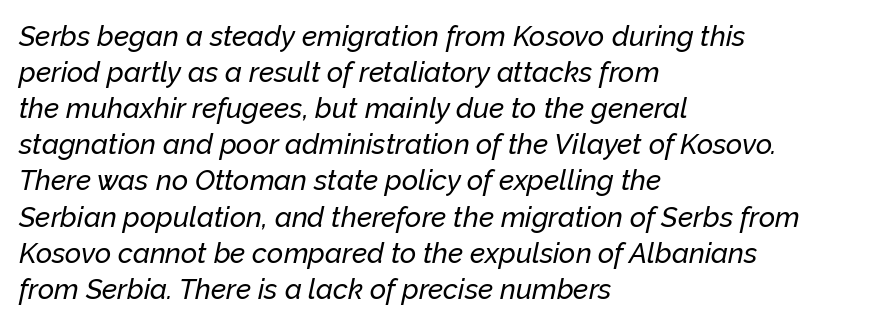
The image shows 28 px text type, italic (leaning right); set left-aligned, normal line spacing (1.29x), normal letter spacing, not underlined; low stroke contrast and a medium x-height.
